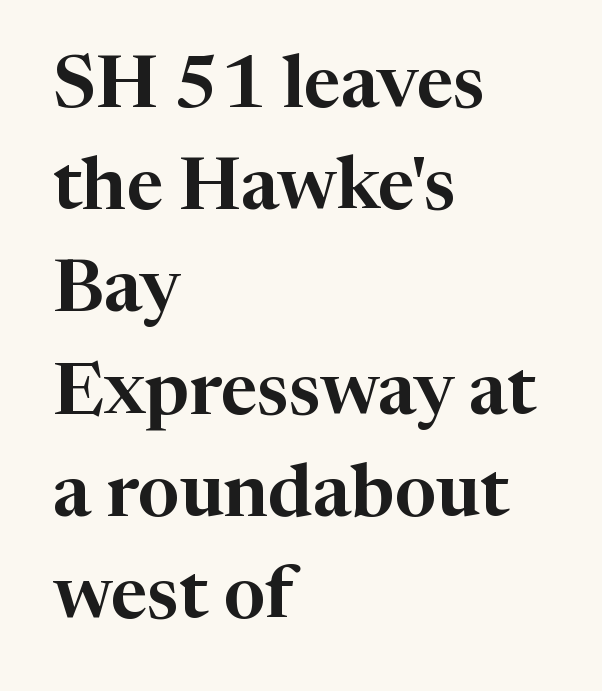
The image shows 73 px serif type, upright; set left-aligned, normal line spacing (1.4x), normal letter spacing, not underlined; high stroke contrast and a medium x-height.
